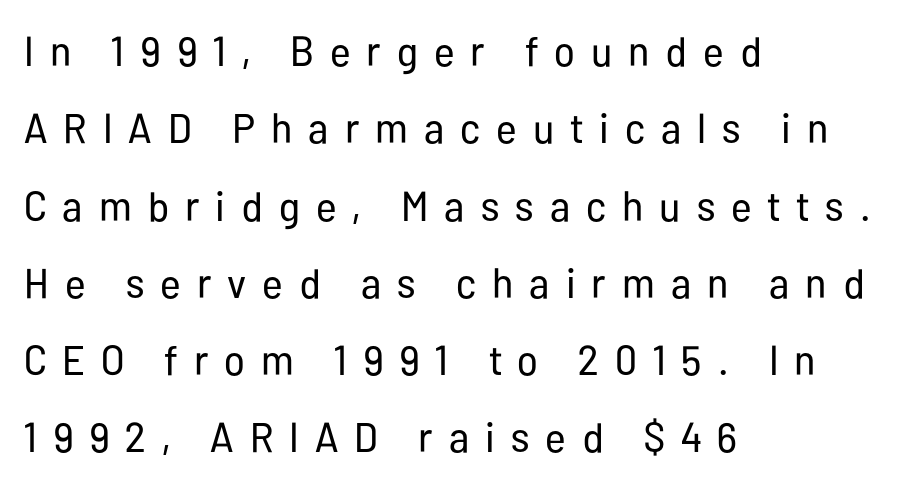
Check under the words: just untouched page. Is the block centered? No — it sits flush against the left margin. Serifs: no, the terminals of the letterforms are clean. Each stroke keeps to a modest, everyday thickness or less.
